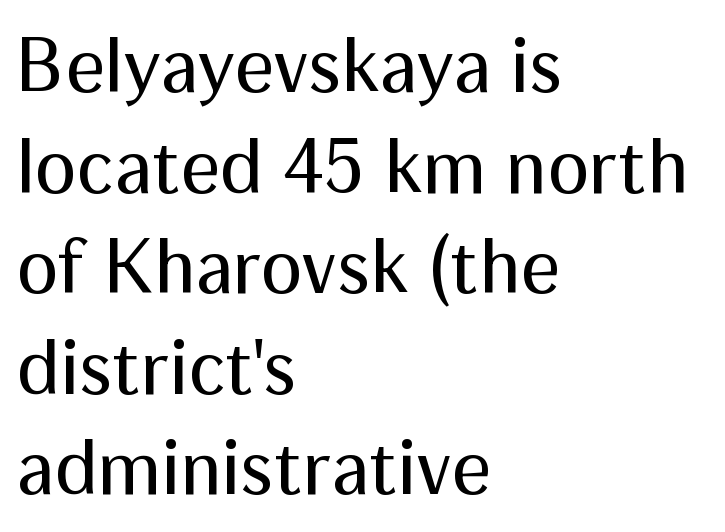
The passage shown is typed in a proportional face where columns would drift. It's the straight-up-and-down kind of type. To sum up the face: it is a sans, with no serifs. Plain, unruled lines of type. Casual observation: everything's shoved over to the left. This block has exactly the height ordinary leading produces.
